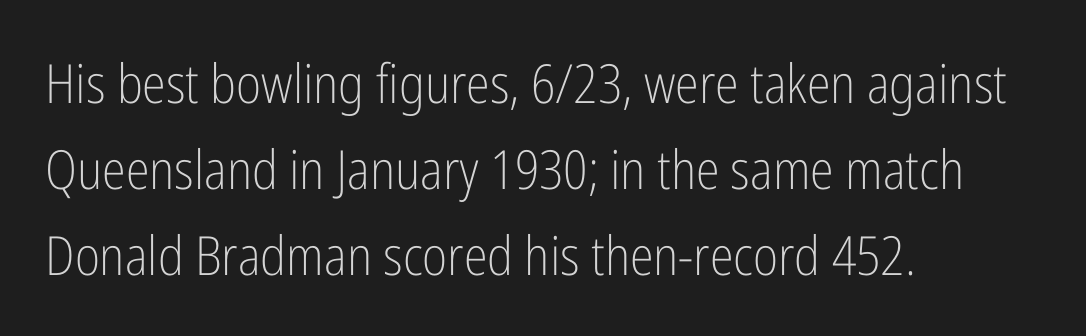
The image shows 54 px light, condensed sans-serif type, upright; set left-aligned, normal line spacing (1.59x), normal letter spacing, not underlined; low stroke contrast and a medium x-height.
